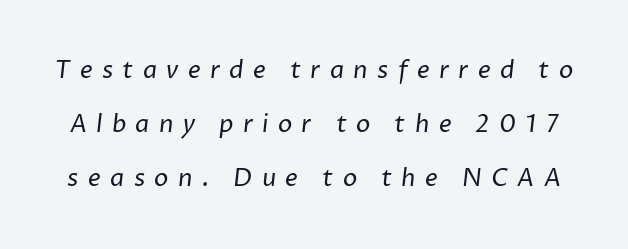
These lines stand farther apart than default settings would place them. The glyphs are unaccompanied by any horizontal stroke below them. Unbolded letterforms with no extra heft. The rendering inserts visible extra space after every character.
